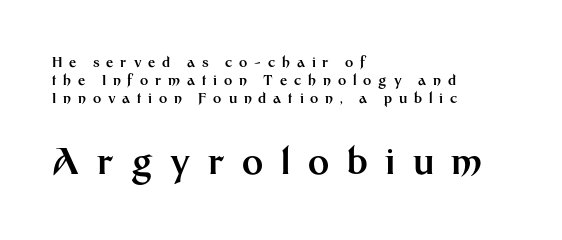
{"serif": "no", "italic": "no", "bold": "yes", "weight": "bold", "width": "normal", "stroke_contrast": "medium", "x_height": "medium", "monospaced": "no", "underline": "no", "align": "left", "line_spacing": "normal", "line_spacing_ratio": 1.3, "letter_spacing": "wide", "letter_spacing_em": 0.49, "larger_block": "second", "size_ratio": 2.57, "glyph_px": 36}
